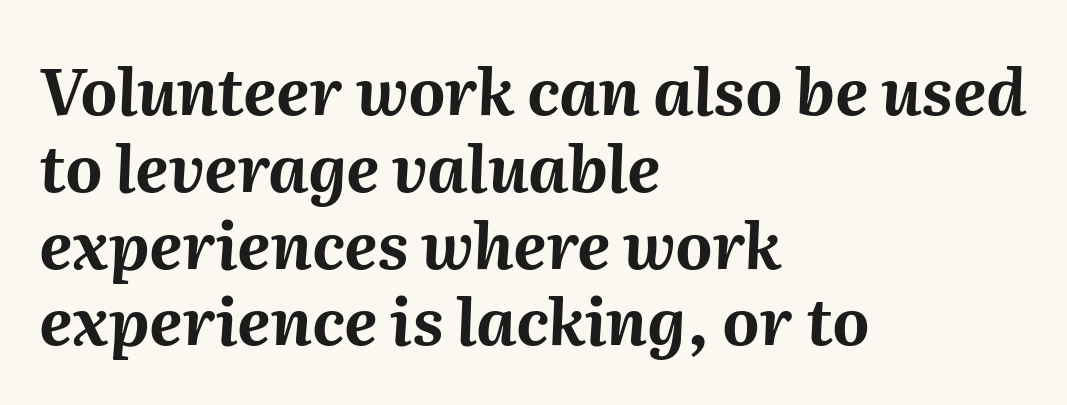
The image shows 64 px bold type, italic (leaning right); set left-aligned, line spacing 1.2x, normal letter spacing, not underlined; medium stroke contrast and a medium x-height.
